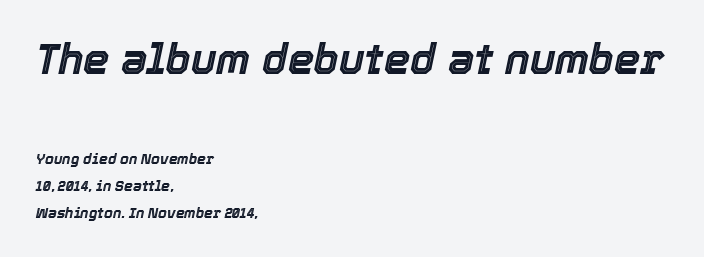
Summary of vertical rhythm: relaxed, with wide interline spacing. Visually, the top section dominates because its glyphs are scaled up. Looks like regular typesetting: each glyph gets only the width it needs. The ragged edge is on the right, which tells us the setting is flush left.
